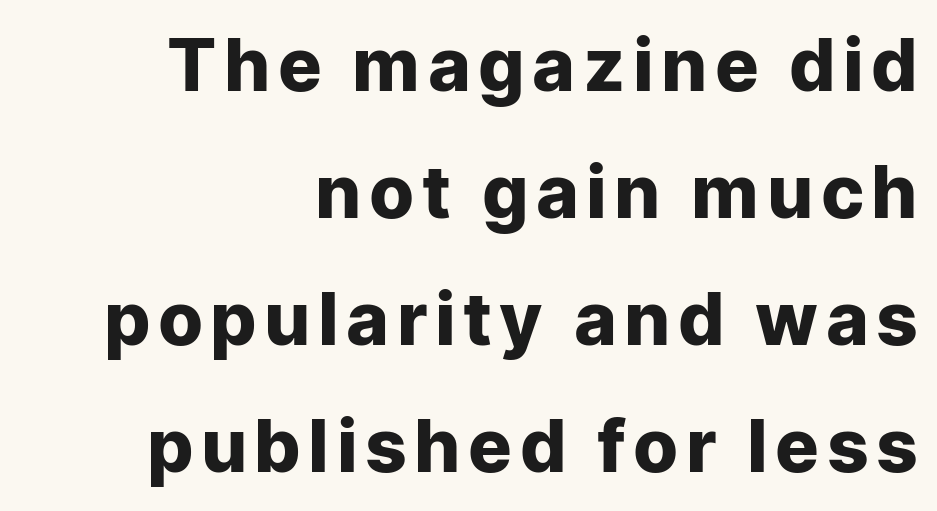
Upright lettering throughout. These lines stack with their right ends in a neat column. Check under the words: just untouched page. Font category for this specimen: sans-serif. These lines carry a lot of weight — the face is fully bold. The letters advance in unequal steps, a hallmark of proportional type.
